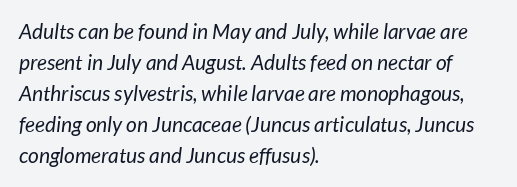
The image shows 21 px text type; set left-aligned, normal line spacing (1.48x), normal letter spacing, not underlined.
